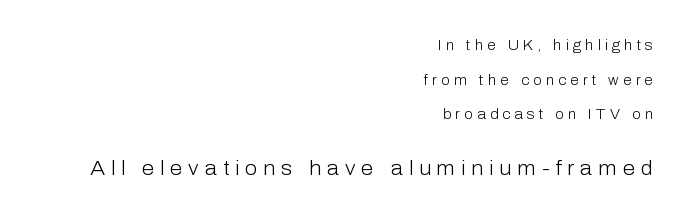
There is plenty of visible air inserted between adjacent glyphs. Stems and bowls with no extra thickness — not bold. Style check: upright. The paragraph shown leans on its right margin. Typesetter's note — lower block bumped up in size, upper block left smaller.
